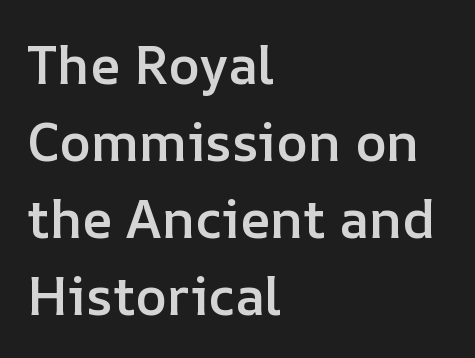
Q: Is the text bold? A: Semi-bold.
Q: Is the text italic (slanted)? A: No, it is upright.
Q: Is the text underlined? A: No.
Q: How is the paragraph aligned? A: Left-aligned.
Q: Is the spacing between letters normal or unusually wide? A: Normal.
Q: Is the spacing between lines tight, normal or loose? A: Normal.
Q: Width (condensed, normal, or wide)? A: Normal.
Q: Stroke contrast? A: Low.
Q: x-height? A: Medium.
Q: Monospaced? A: No.
